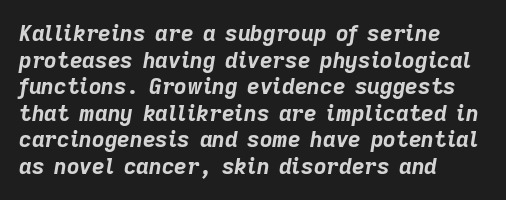
Where is the straight margin? On the left. Set as a true bold cut, around the 700 mark. The letterforms sit shoulder to shoulder at normal distance. Quick note: italic.
